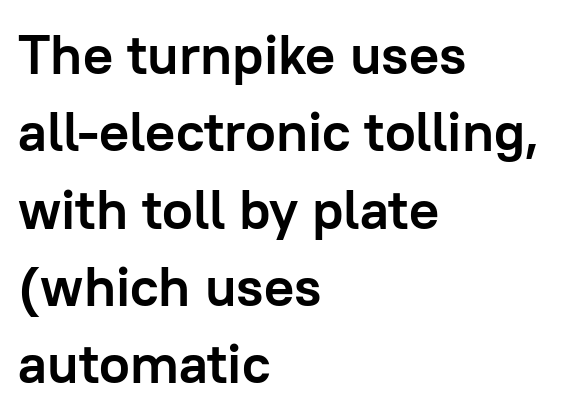
Q: Is the text bold? A: Yes.
Q: Is the text italic (slanted)? A: No, it is upright.
Q: Is the typeface a serif or a sans-serif typeface? A: Sans-serif.
Q: Is the text underlined? A: No.
Q: How is the paragraph aligned? A: Left-aligned.
Q: Is the spacing between letters normal or unusually wide? A: Normal.
Q: Is the spacing between lines tight, normal or loose? A: Normal.
Q: Width (condensed, normal, or wide)? A: Normal.
Q: Stroke contrast? A: Low.
Q: x-height? A: Medium.
Q: Monospaced? A: No.
